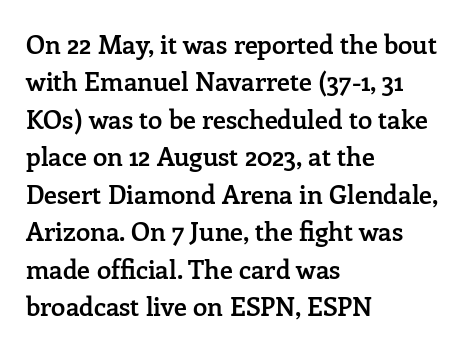
{"italic": "no", "bold": "semi", "underline": "no", "align": "left", "line_spacing": "normal", "line_spacing_ratio": 1.44, "letter_spacing": "normal", "letter_spacing_em": 0.0, "glyph_px": 26}
